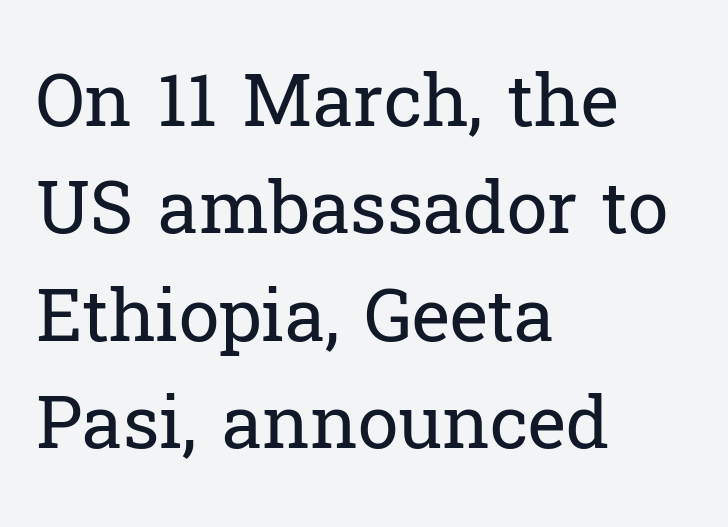
Q: Is the text bold? A: No.
Q: Is the text italic (slanted)? A: No, it is upright.
Q: Is the typeface a serif or a sans-serif typeface? A: Serif.
Q: Is the text underlined? A: No.
Q: How is the paragraph aligned? A: Left-aligned.
Q: Is the spacing between letters normal or unusually wide? A: Normal.
Q: Is the spacing between lines tight, normal or loose? A: Normal.
Q: Width (condensed, normal, or wide)? A: Normal.
Q: Stroke contrast? A: Low.
Q: x-height? A: Medium.
Q: Monospaced? A: No.
